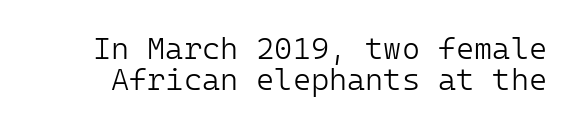
Q: Is the text bold? A: No.
Q: Is the text italic (slanted)? A: No, it is upright.
Q: Is the typeface a serif or a sans-serif typeface? A: Sans-serif.
Q: Is the text underlined? A: No.
Q: Is the spacing between letters normal or unusually wide? A: Normal.
Q: Is the spacing between lines tight, normal or loose? A: Tight.
Q: Width (condensed, normal, or wide)? A: Normal.
Q: Stroke contrast? A: Low.
Q: x-height? A: Medium.
Q: Monospaced? A: Yes.
